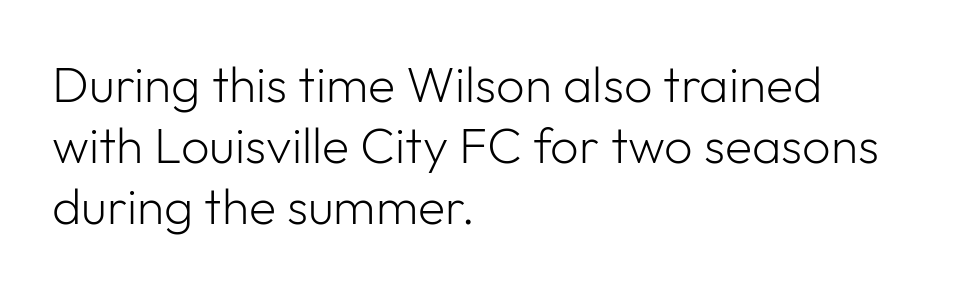
Every row of glyphs begins at an identical x-position on the left. Note the varied advance widths — an 'i' is clearly narrower than an 'm'. It's the straight-up-and-down kind of type. The area under the type is left untouched. These lines are composed in type without serifs.
